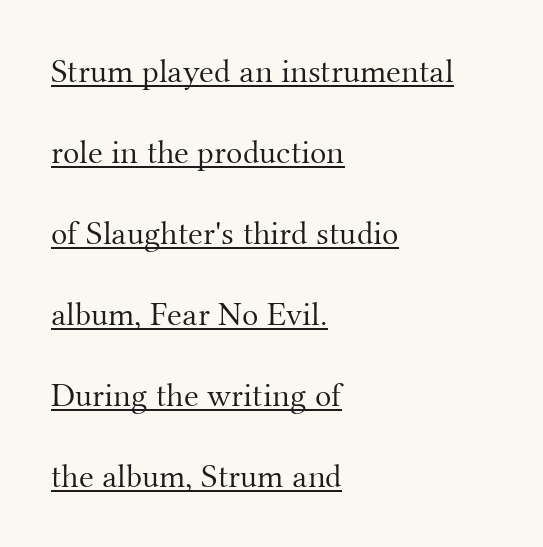
These lines stand farther apart than default settings would place them. Letterform terminals end in serifs throughout the passage. Spacing verdict: proportional, widths tailored to each character. Tall strokes in this sample are plumb rather than angled. A typesetter would call this zero additional tracking. The passage is arranged the way most books set body copy — flush left.
